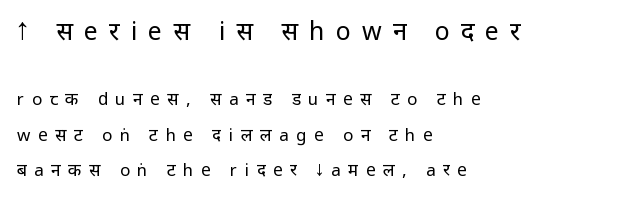
The image shows 25 px text type, upright; set left-aligned, loose line spacing (2.09x), unusually wide letter spacing (+0.44 em), not underlined; the first (top) block is 1.47x larger.
